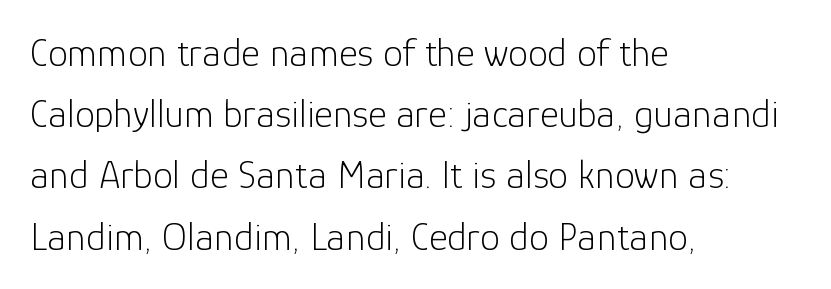
Q: Is the text bold? A: No.
Q: Is the text italic (slanted)? A: No, it is upright.
Q: Is the typeface a serif or a sans-serif typeface? A: Sans-serif.
Q: Is the text underlined? A: No.
Q: How is the paragraph aligned? A: Left-aligned.
Q: Is the spacing between letters normal or unusually wide? A: Normal.
Q: Is the spacing between lines tight, normal or loose? A: Normal.
Q: Width (condensed, normal, or wide)? A: Normal.
Q: Stroke contrast? A: Low.
Q: x-height? A: Medium.
Q: Monospaced? A: No.
